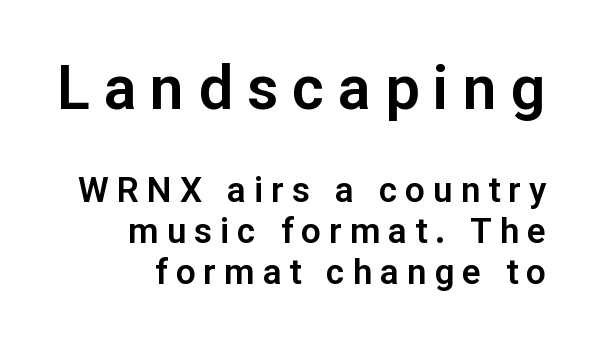
{"serif": "no", "italic": "no", "width": "normal", "stroke_contrast": "low", "x_height": "medium", "monospaced": "no", "underline": "no", "align": "right", "line_spacing_ratio": 1.17, "letter_spacing": "wide", "letter_spacing_em": 0.23, "larger_block": "first", "size_ratio": 1.74, "glyph_px": 61}
